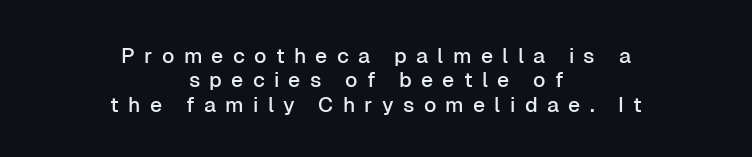
Q: Is the text italic (slanted)? A: No, it is upright.
Q: Is the text underlined? A: No.
Q: How is the paragraph aligned? A: Centered.
Q: Is the spacing between letters normal or unusually wide? A: Unusually wide.
